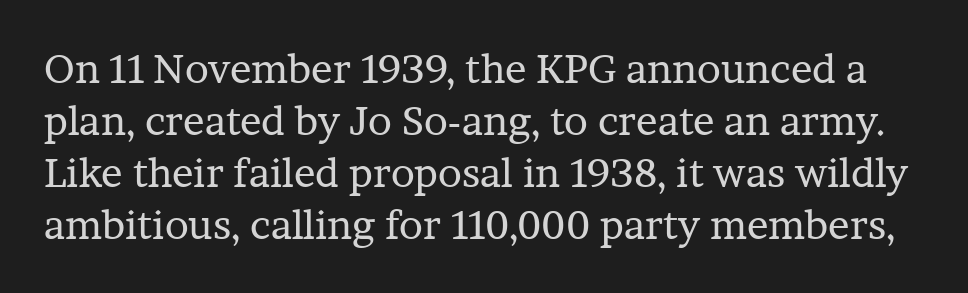
Q: Is the text bold? A: No.
Q: Is the text italic (slanted)? A: No, it is upright.
Q: Is the typeface a serif or a sans-serif typeface? A: Serif.
Q: Is the text underlined? A: No.
Q: Is the spacing between letters normal or unusually wide? A: Normal.
Q: Is the spacing between lines tight, normal or loose? A: Normal.
Q: Width (condensed, normal, or wide)? A: Normal.
Q: Stroke contrast? A: Low.
Q: x-height? A: Medium.
Q: Monospaced? A: No.
